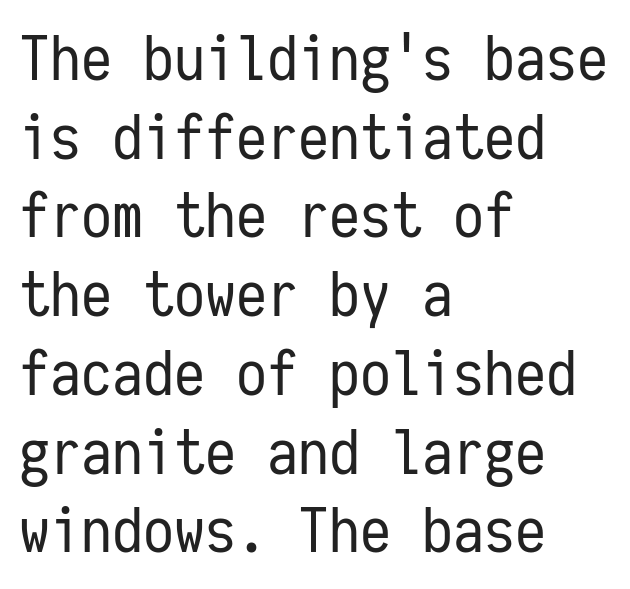
The image shows 62 px regular-weight, condensed sans-serif type, upright, monospaced; set left-aligned, normal line spacing (1.27x), normal letter spacing, not underlined; low stroke contrast and a medium x-height.
